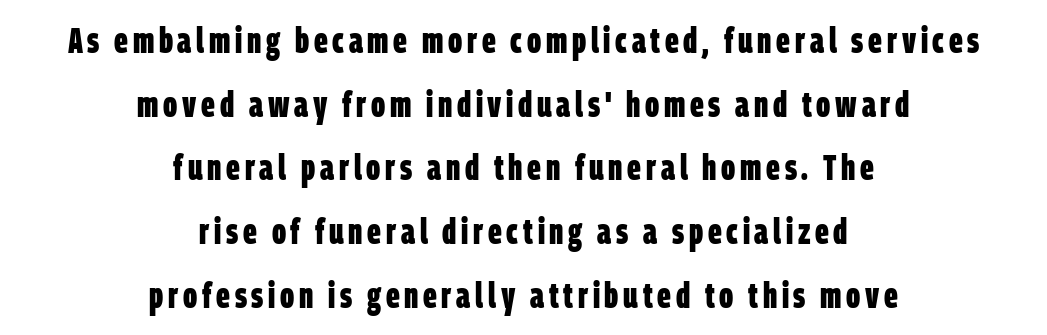
Q: Is the text bold? A: Yes.
Q: Is the typeface a serif or a sans-serif typeface? A: Sans-serif.
Q: Is the text underlined? A: No.
Q: How is the paragraph aligned? A: Centered.
Q: Width (condensed, normal, or wide)? A: Condensed.
Q: Stroke contrast? A: Low.
Q: x-height? A: Large.
Q: Monospaced? A: No.
